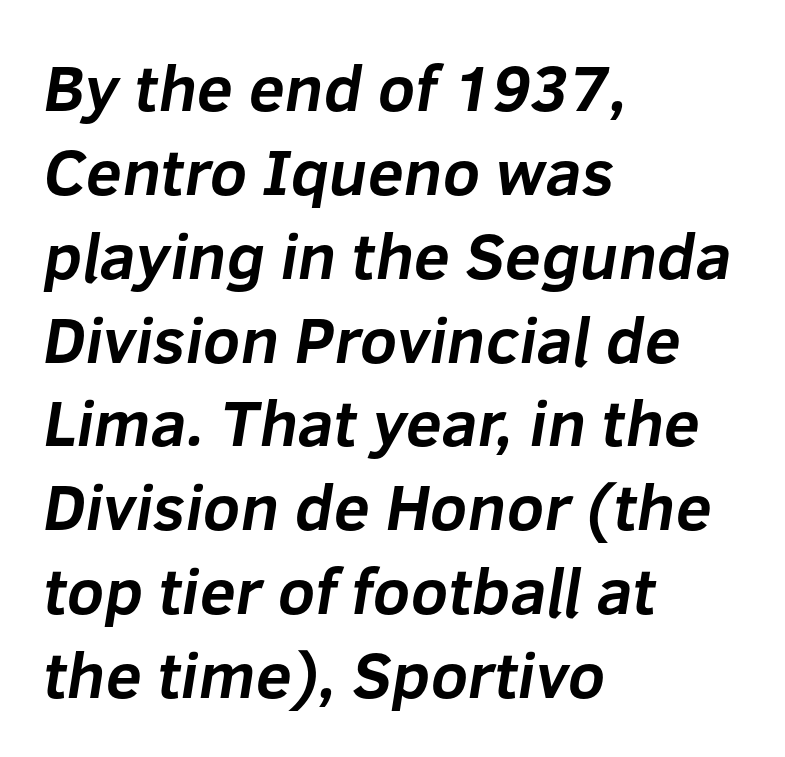
Visually the block forms a straight wall on the left and a jagged coastline on the right. No extra tracking has been applied to these lines. Plenty of ink on the page — the face is bold. Compared with typical paragraphs, the rows here are spaced about the same.
